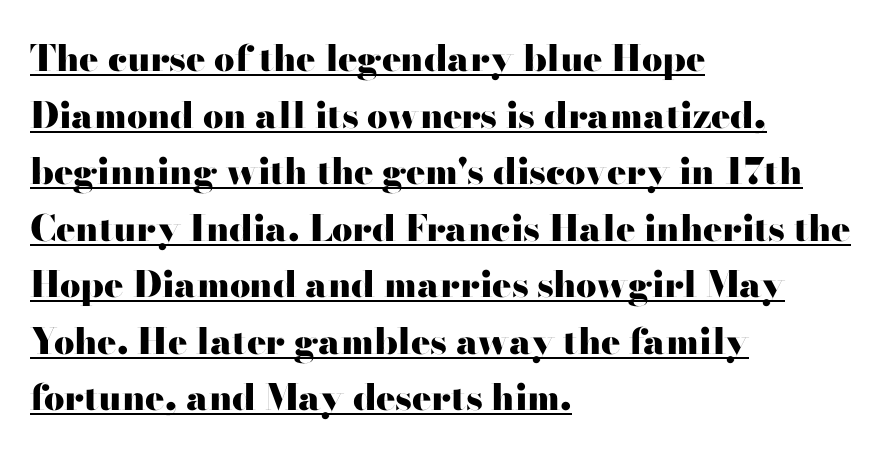
The image shows 36 px heavy, wide sans-serif type, upright; set left-aligned, normal line spacing (1.57x), normal letter spacing, underlined; high stroke contrast and a small x-height.
